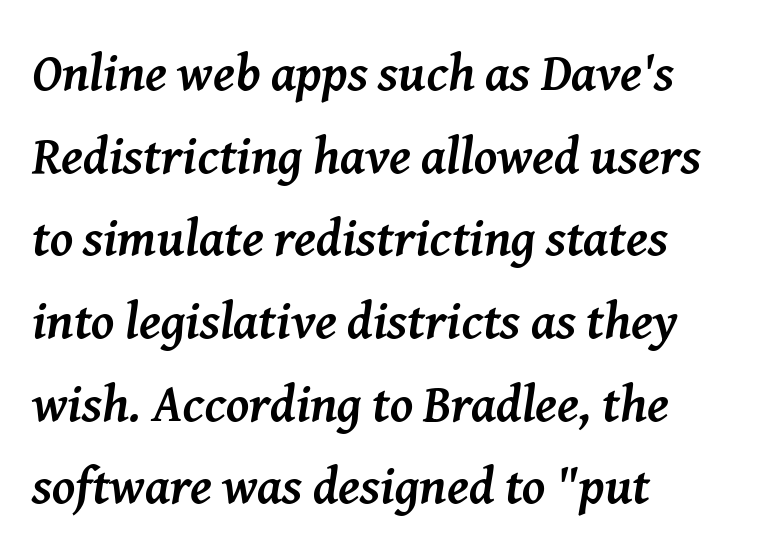
Q: Is the text bold? A: Yes.
Q: Is the text italic (slanted)? A: Yes, it leans right by about 8 degrees.
Q: Is the typeface a serif or a sans-serif typeface? A: Serif.
Q: Is the text underlined? A: No.
Q: How is the paragraph aligned? A: Left-aligned.
Q: Is the spacing between letters normal or unusually wide? A: Normal.
Q: Is the spacing between lines tight, normal or loose? A: Normal.
Q: Width (condensed, normal, or wide)? A: Normal.
Q: Stroke contrast? A: Medium.
Q: x-height? A: Medium.
Q: Monospaced? A: No.
